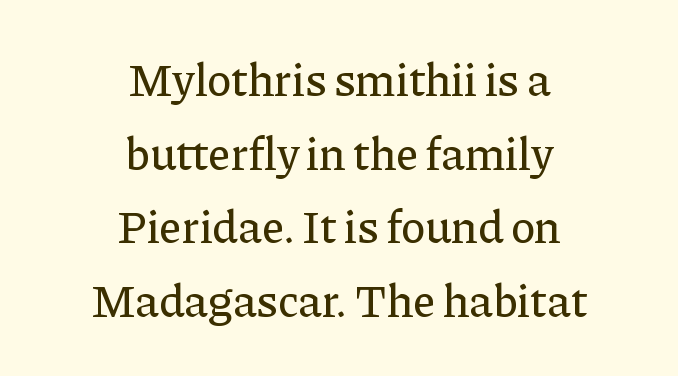
Q: Is the text italic (slanted)? A: No, it is upright.
Q: Is the typeface a serif or a sans-serif typeface? A: Serif.
Q: Is the text underlined? A: No.
Q: How is the paragraph aligned? A: Centered.
Q: Is the spacing between letters normal or unusually wide? A: Normal.
Q: Is the spacing between lines tight, normal or loose? A: Normal.
Q: Width (condensed, normal, or wide)? A: Normal.
Q: Stroke contrast? A: Low.
Q: x-height? A: Medium.
Q: Monospaced? A: No.
